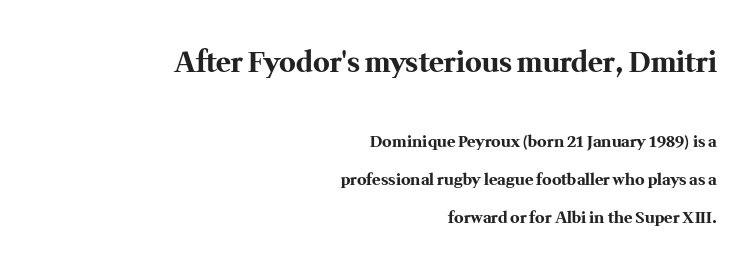
{"serif": "yes", "italic": "no", "bold": "yes", "weight": "bold", "width": "normal", "stroke_contrast": "medium", "x_height": "medium", "monospaced": "no", "underline": "no", "align": "right", "line_spacing": "loose", "line_spacing_ratio": 2.37, "letter_spacing": "normal", "letter_spacing_em": 0.0, "larger_block": "first", "size_ratio": 1.75, "glyph_px": 28}
